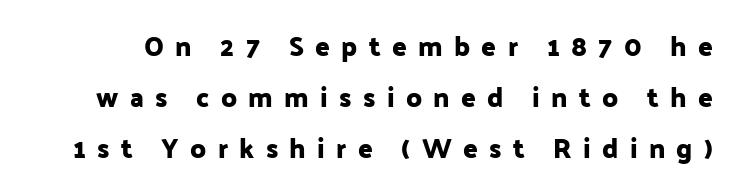
The image shows 27 px text type, upright; set line spacing 1.88x, unusually wide letter spacing (+0.42 em), not underlined.
